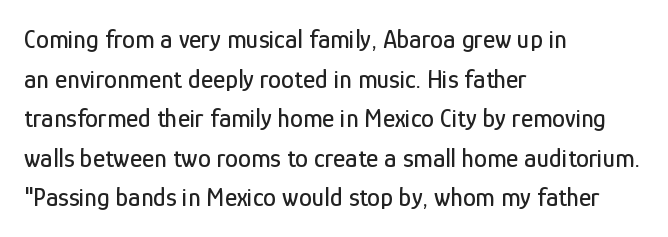
{"italic": "no", "underline": "no", "align": "left", "line_spacing": "normal", "line_spacing_ratio": 1.52, "letter_spacing": "normal", "letter_spacing_em": 0.0, "glyph_px": 26}
